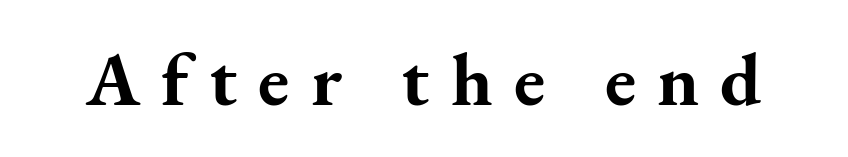
{"serif": "yes", "italic": "no", "bold": "yes", "weight": "bold", "width": "normal", "stroke_contrast": "medium", "x_height": "small", "monospaced": "no", "underline": "no", "letter_spacing": "wide", "letter_spacing_em": 0.28, "glyph_px": 75}
